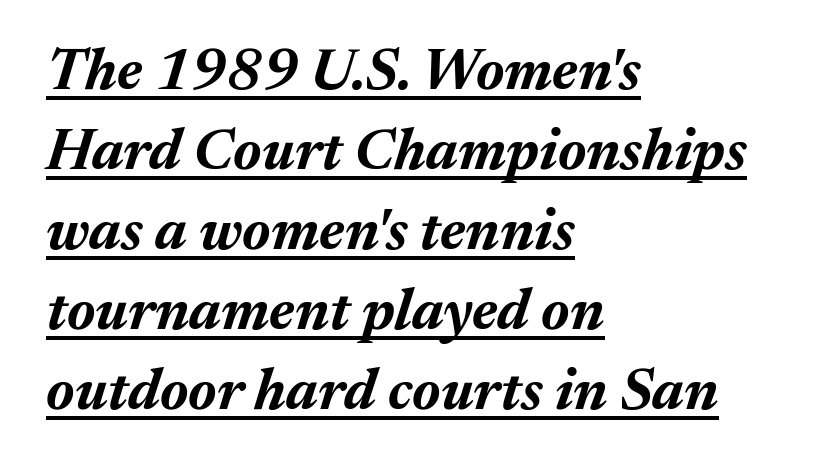
Q: Is the text bold? A: Yes.
Q: Is the text italic (slanted)? A: Yes, it leans right by about 17 degrees.
Q: Is the text underlined? A: Yes.
Q: How is the paragraph aligned? A: Left-aligned.
Q: Is the spacing between letters normal or unusually wide? A: Normal.
Q: Is the spacing between lines tight, normal or loose? A: Normal.
Q: Width (condensed, normal, or wide)? A: Normal.
Q: Stroke contrast? A: Medium.
Q: x-height? A: Medium.
Q: Monospaced? A: No.
